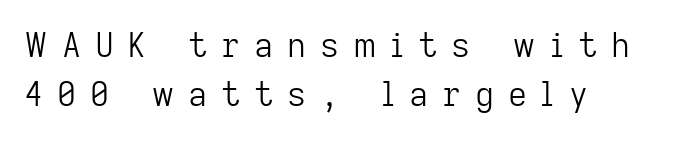
{"serif": "no", "italic": "no", "bold": "no", "weight": "light", "width": "normal", "stroke_contrast": "low", "x_height": "medium", "monospaced": "no", "underline": "no", "line_spacing": "normal", "line_spacing_ratio": 1.5, "letter_spacing": "wide", "letter_spacing_em": 0.42, "glyph_px": 33}
